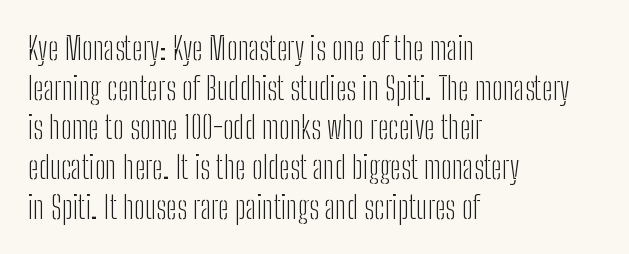
Teacher's note: observe the even left margin — that is flush-left alignment. The specimen omits any rule beneath the text block's lines. If you drew a line through each stem, it would be perfectly vertical. No letter is thick-stroked: the sample isn't bold.
